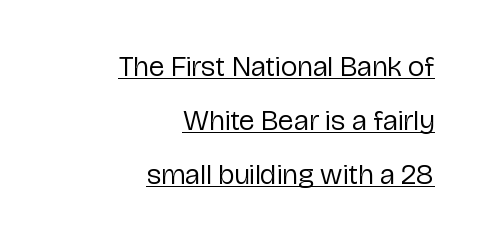
{"serif": "no", "italic": "no", "bold": "no", "weight": "regular", "width": "normal", "stroke_contrast": "low", "x_height": "medium", "monospaced": "no", "underline": "yes", "align": "right", "line_spacing_ratio": 1.86, "letter_spacing": "normal", "letter_spacing_em": 0.0, "glyph_px": 29}
